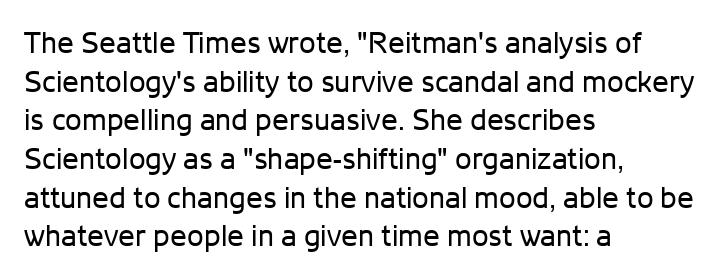
Classification — sans serif. The line texture is even and compact thanks to regular tracking. No italicization has been applied; the sample stays upright. Has an underline been added? It has not.
